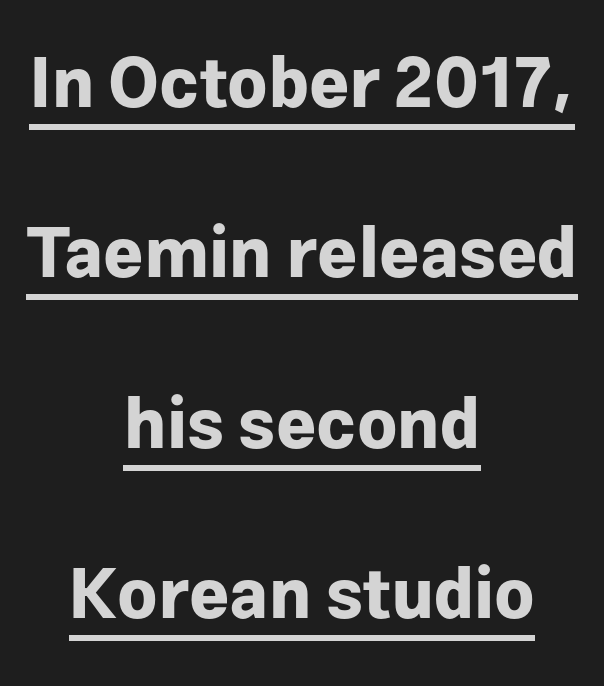
Vertically, the passage feels expansive, rows floating well apart. These lines are rendered in a variable-pitch font. Set as a true bold cut, around the 700 mark. No feet cap the strokes, marking this as sans-serif type. Both edges are ragged and mirror each other, which tells us the setting is centered. Nope, not italic — everything's standing straight.
